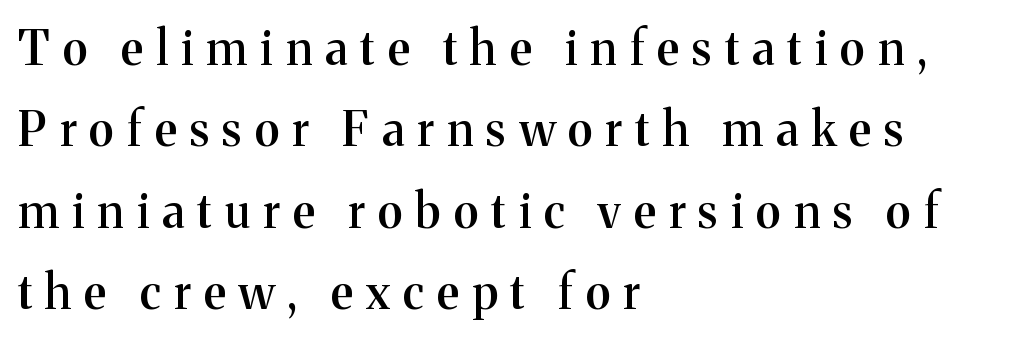
{"serif": "yes", "italic": "no", "bold": "semi", "weight": "semibold", "width": "normal", "stroke_contrast": "medium", "x_height": "medium", "monospaced": "no", "underline": "no", "align": "left", "line_spacing_ratio": 1.73, "letter_spacing": "wide", "letter_spacing_em": 0.28, "glyph_px": 47}
